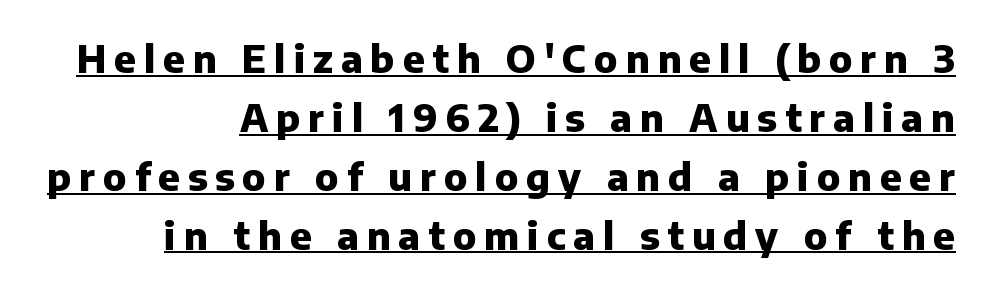
Q: Is the text bold? A: Yes.
Q: Is the text italic (slanted)? A: No, it is upright.
Q: Is the typeface a serif or a sans-serif typeface? A: Sans-serif.
Q: Is the text underlined? A: Yes.
Q: How is the paragraph aligned? A: Right-aligned.
Q: Is the spacing between letters normal or unusually wide? A: Unusually wide.
Q: Is the spacing between lines tight, normal or loose? A: Normal.
Q: Width (condensed, normal, or wide)? A: Normal.
Q: Stroke contrast? A: Low.
Q: x-height? A: Medium.
Q: Monospaced? A: No.
